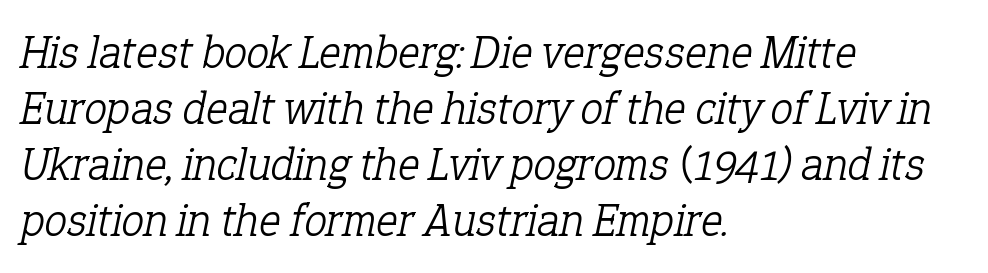
The image shows 46 px light serif type, italic (leaning right); set left-aligned, line spacing 1.22x, normal letter spacing, not underlined; low stroke contrast and a medium x-height.
